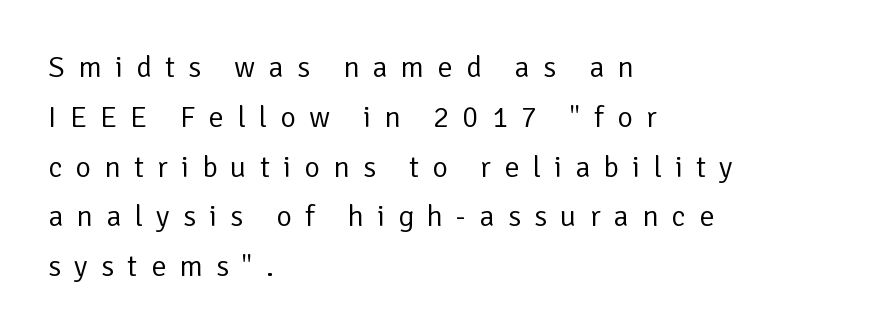
The image shows 30 px regular-weight sans-serif type, upright; set left-aligned, normal line spacing (1.66x), unusually wide letter spacing (+0.44 em), not underlined; low stroke contrast and a medium x-height.
